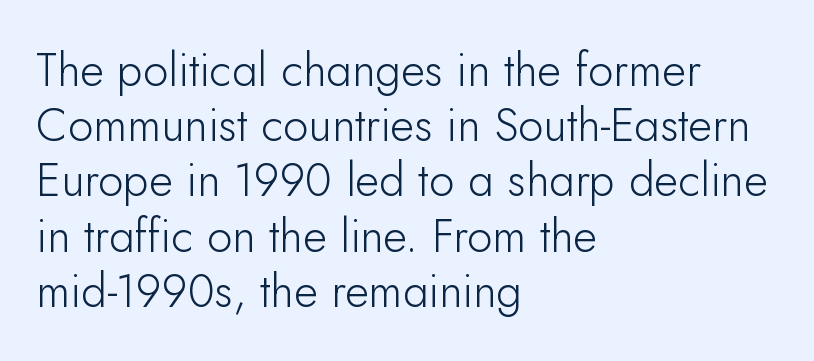
Q: Is the text bold? A: No.
Q: Is the text italic (slanted)? A: No, it is upright.
Q: Is the typeface a serif or a sans-serif typeface? A: Sans-serif.
Q: Is the text underlined? A: No.
Q: How is the paragraph aligned? A: Left-aligned.
Q: Is the spacing between letters normal or unusually wide? A: Normal.
Q: Width (condensed, normal, or wide)? A: Normal.
Q: Stroke contrast? A: Low.
Q: x-height? A: Small.
Q: Monospaced? A: No.
